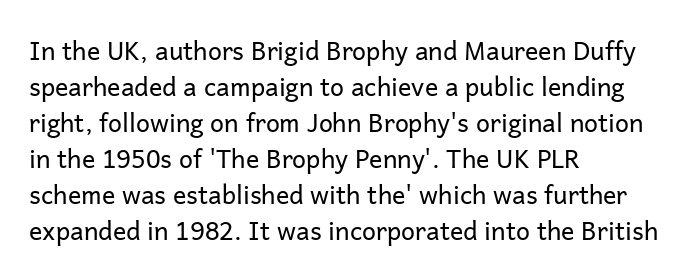
The rendering anchors every line to the left-hand side. Words appear dense and cohesive because spacing is normal. Does the leading feel generous? No, just average. A quiet, ordinary-to-light weight characterises the typeface.
